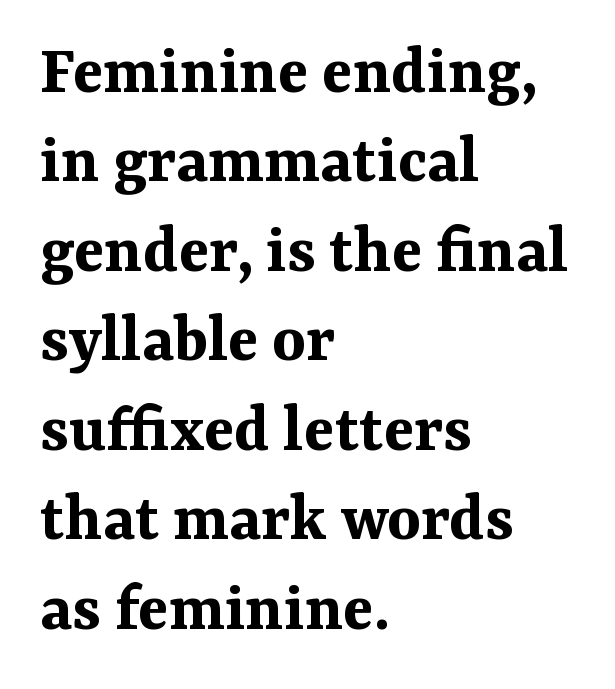
The letterforms sit shoulder to shoulder at normal distance. Is there much room between lines? A standard amount, neither cramped nor airy. Looks like regular typesetting: each glyph gets only the width it needs. Compared with a centered layout, this one pins lines to the left instead. Set as a true bold cut, around the 700 mark. Posture: vertical.
